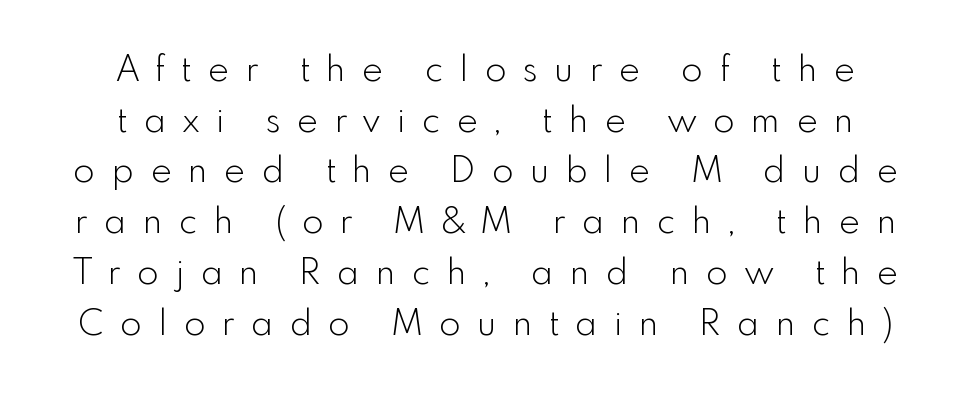
The cut favours lightness, reaching ordinary text weight at its darkest. Nothing sits at the stroke ends, so this counts as sans-serif. Words float on clear page, feet unadorned. The letterforms stand isolated, each surrounded by extra space. Is there any slant? The stems are plumb.
